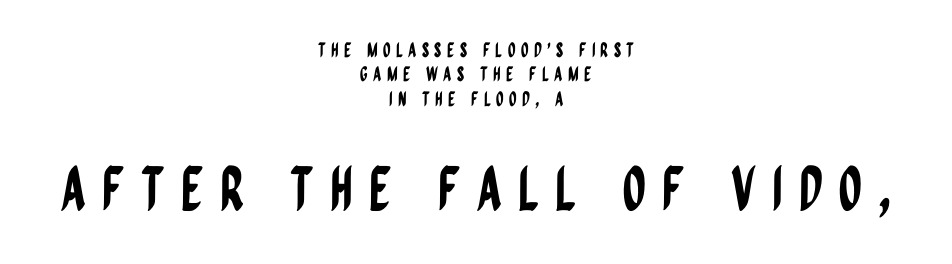
The image shows 60 px condensed sans-serif type, upright; set centered, line spacing 1.22x, unusually wide letter spacing (+0.26 em), not underlined; the second (bottom) block is 3.0x larger; low stroke contrast and a large x-height.
